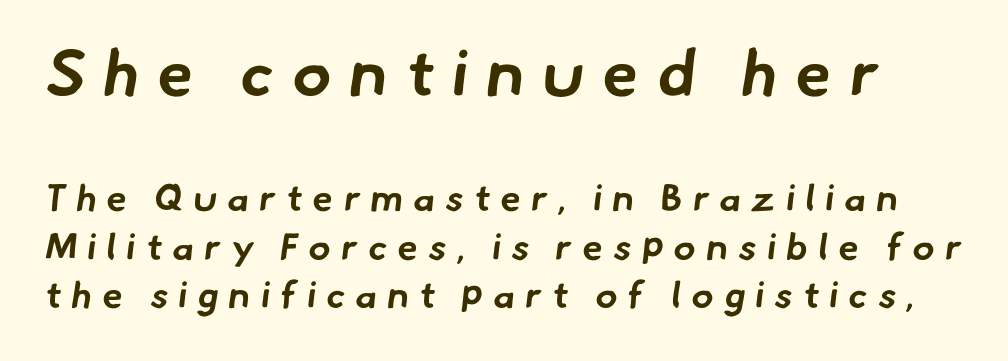
Q: Is the text bold? A: Yes.
Q: Is the typeface a serif or a sans-serif typeface? A: Sans-serif.
Q: Is the text underlined? A: No.
Q: Is the spacing between letters normal or unusually wide? A: Unusually wide.
Q: Is the spacing between lines tight, normal or loose? A: Normal.
Q: Which block of text is set in a larger size, the first (top) or the second (bottom)? A: The first (top) one.
Q: Width (condensed, normal, or wide)? A: Normal.
Q: Stroke contrast? A: Low.
Q: x-height? A: Small.
Q: Monospaced? A: No.
